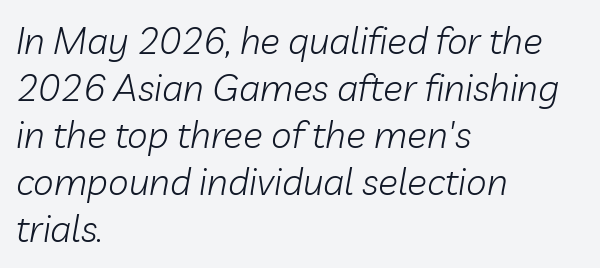
Visually the block forms a straight wall on the left and a jagged coastline on the right. Is this a fixed-width face? No — the glyphs have proportional, varying widths. No extra tracking has been applied to these lines. The font is comparable to plain body text, perhaps lighter. Style check: oblique.
